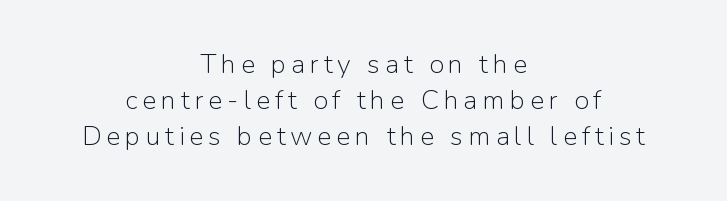
Q: Is the text bold? A: No.
Q: Is the text italic (slanted)? A: No, it is upright.
Q: Is the text underlined? A: No.
Q: How is the paragraph aligned? A: Centered.
Q: Is the spacing between lines tight, normal or loose? A: Normal.
